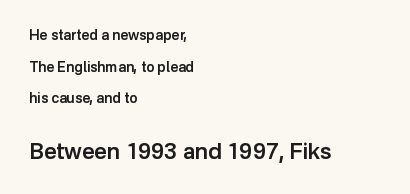
Q: Is the text bold? A: Semi-bold.
Q: Is the text italic (slanted)? A: No, it is upright.
Q: Is the text underlined? A: No.
Q: How is the paragraph aligned? A: Left-aligned.
Q: Is the spacing between letters normal or unusually wide? A: Normal.
Q: Is the spacing between lines tight, normal or loose? A: Loose.
Q: Which block of text is set in a larger size, the first (top) or the second (bottom)? A: The second (bottom) one.
